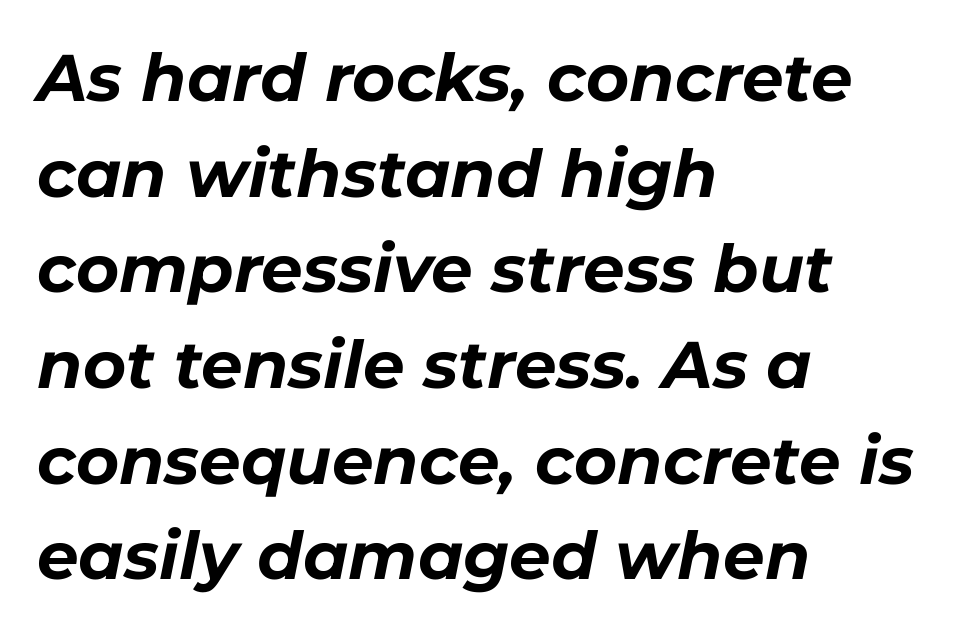
Evenly set lines give the paragraph a standard silhouette. Summary of weight: heavy, a full bold. Note the varied advance widths — an 'i' is clearly narrower than an 'm'. Compared with a centered layout, this one pins lines to the left instead.
